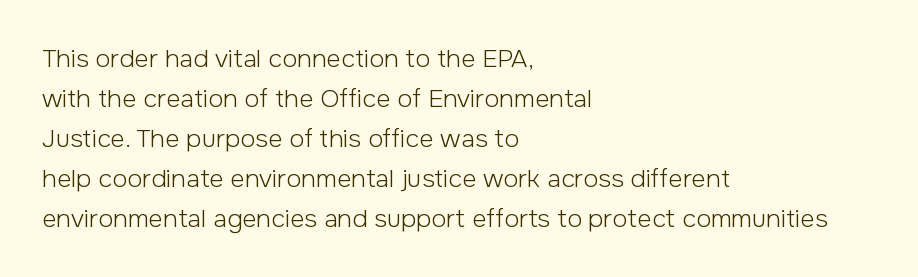
The area under the type is left untouched. A typesetter would mark this as roman, not italic. What's the leading like? Ordinary, nothing unusual. A typesetter would call this zero additional tracking. Which margin do the lines hug? The left one — the right edge is uneven. The cut favours lightness, reaching ordinary text weight at its darkest.
